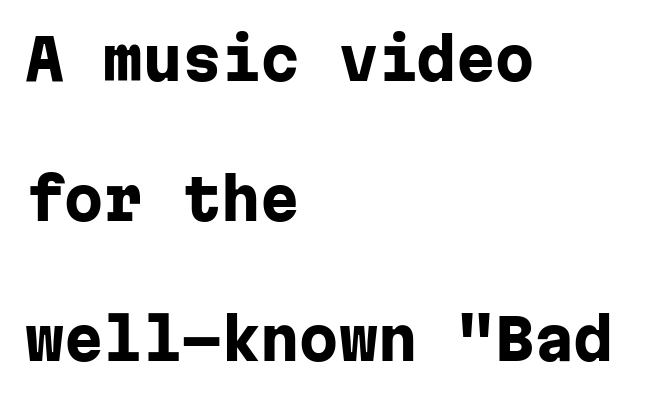
The image shows 56 px heavy sans-serif type, upright, monospaced; set left-aligned, loose line spacing (2.5x), normal letter spacing, not underlined; low stroke contrast and a medium x-height.
